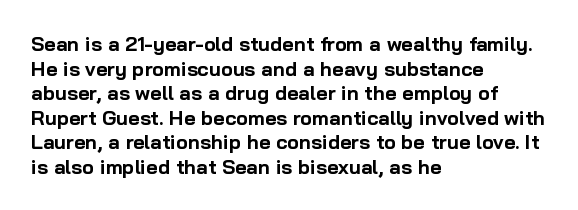
{"italic": "no", "bold": "yes", "underline": "no", "align": "left", "line_spacing_ratio": 1.23, "letter_spacing": "normal", "letter_spacing_em": 0.0, "glyph_px": 20}
